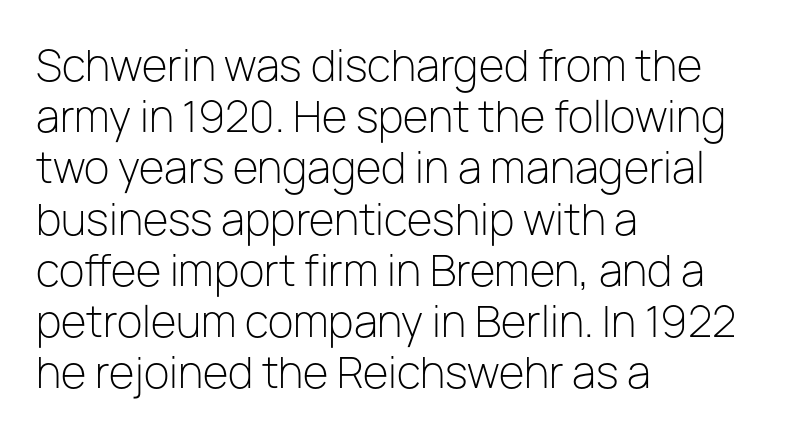
The image shows 42 px light sans-serif type, upright; set left-aligned, line spacing 1.22x, normal letter spacing, not underlined; low stroke contrast and a medium x-height.
